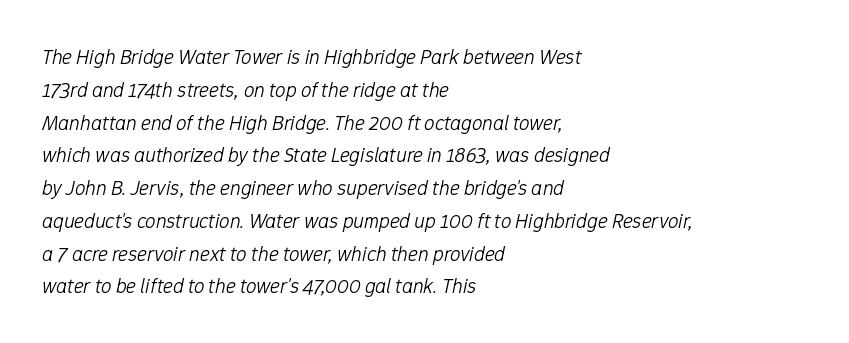
These glyphs show unthickened strokes, regular width or finer. Slant detected: the letters are inclined. Any mark beneath the type? The region is blank. Vertical spacing — default. A student would call this left alignment; a typographer would say flush left, rag right. Here the glyphs are tracked normally, forming tight word shapes.
